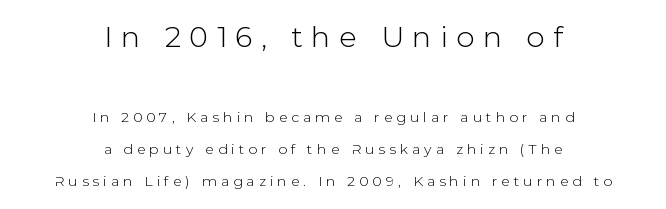
{"serif": "no", "italic": "no", "width": "normal", "stroke_contrast": "low", "x_height": "medium", "monospaced": "no", "underline": "no", "align": "center", "line_spacing": "loose", "line_spacing_ratio": 2.3, "letter_spacing": "wide", "letter_spacing_em": 0.29, "larger_block": "first", "size_ratio": 2.07, "glyph_px": 29}
